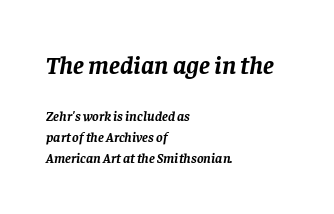
The image shows 26 px bold type, italic (leaning right); set left-aligned, normal line spacing (1.51x), normal letter spacing, not underlined; the first (top) block is 1.86x larger.
